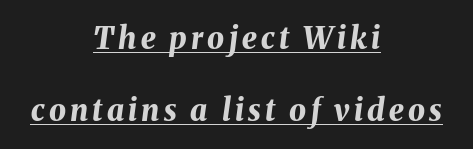
{"italic": "yes", "lean": "right", "slant_degrees": 8, "bold": "yes", "weight": "bold", "width": "normal", "stroke_contrast": "medium", "x_height": "medium", "monospaced": "no", "underline": "yes", "align": "center", "line_spacing": "loose", "line_spacing_ratio": 2.39, "glyph_px": 30}
